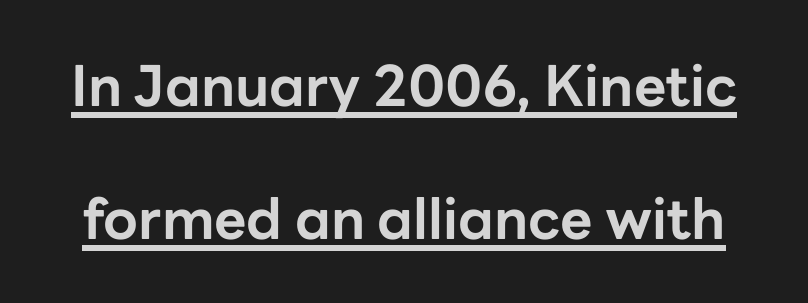
The image shows 56 px bold sans-serif type, upright; set loose line spacing (2.38x), normal letter spacing, underlined; low stroke contrast and a medium x-height.
